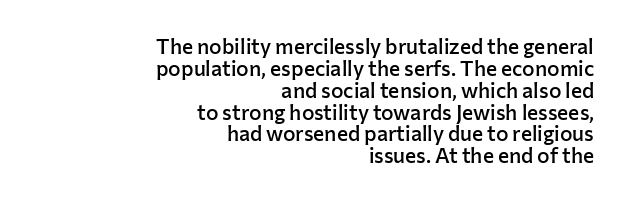
{"italic": "no", "bold": "semi", "underline": "no", "align": "right", "line_spacing": "tight", "line_spacing_ratio": 1.04, "letter_spacing": "normal", "letter_spacing_em": 0.0, "glyph_px": 21}
